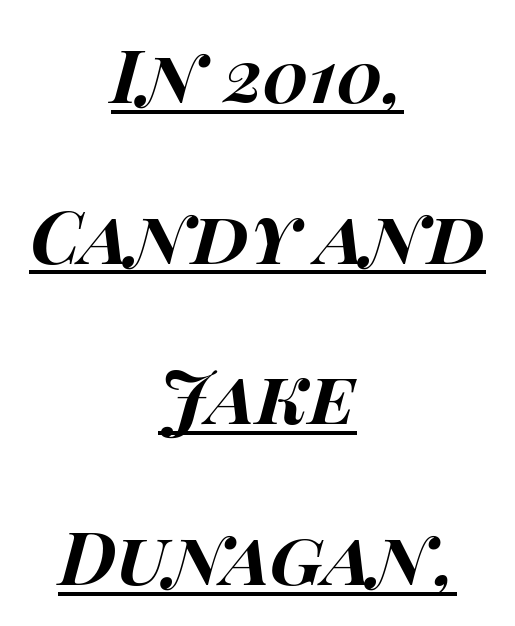
Q: Is the text bold? A: Yes.
Q: Is the text italic (slanted)? A: Yes, it leans right by about 15 degrees.
Q: Is the text underlined? A: Yes.
Q: How is the paragraph aligned? A: Centered.
Q: Is the spacing between letters normal or unusually wide? A: Normal.
Q: Is the spacing between lines tight, normal or loose? A: Loose.
Q: Width (condensed, normal, or wide)? A: Wide.
Q: Stroke contrast? A: High.
Q: x-height? A: Large.
Q: Monospaced? A: No.
